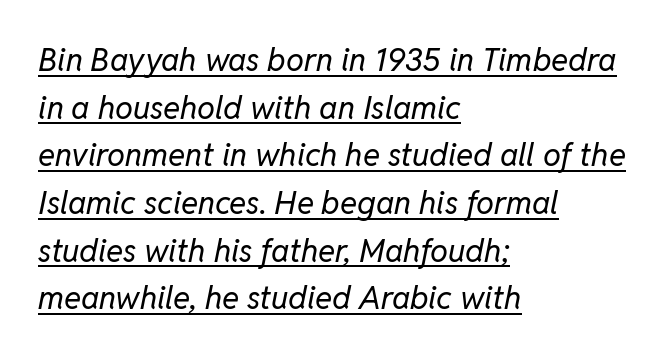
The image shows 32 px regular-weight type, italic (leaning right); set left-aligned, normal line spacing (1.49x), normal letter spacing, underlined; low stroke contrast and a medium x-height.
